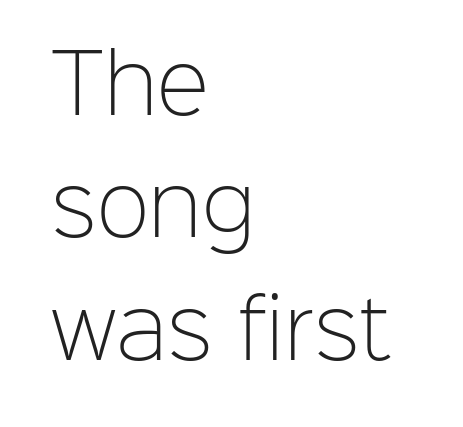
Q: Is the text bold? A: No.
Q: Is the text italic (slanted)? A: No, it is upright.
Q: Is the typeface a serif or a sans-serif typeface? A: Sans-serif.
Q: Is the text underlined? A: No.
Q: How is the paragraph aligned? A: Left-aligned.
Q: Is the spacing between letters normal or unusually wide? A: Normal.
Q: Is the spacing between lines tight, normal or loose? A: Normal.
Q: Width (condensed, normal, or wide)? A: Normal.
Q: Stroke contrast? A: Low.
Q: x-height? A: Medium.
Q: Monospaced? A: No.
